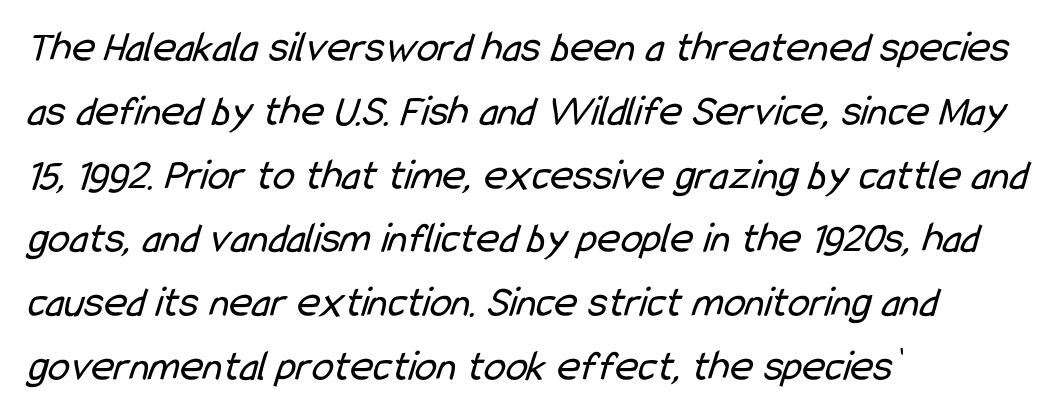
The image shows 44 px regular-weight, condensed sans-serif type; set left-aligned, normal line spacing (1.45x), normal letter spacing, not underlined; low stroke contrast and a medium x-height.
